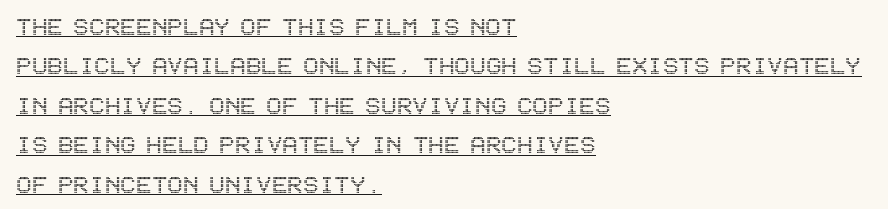
The image shows 29 px condensed type, upright; set left-aligned, normal line spacing (1.36x), normal letter spacing, underlined; a large x-height.
